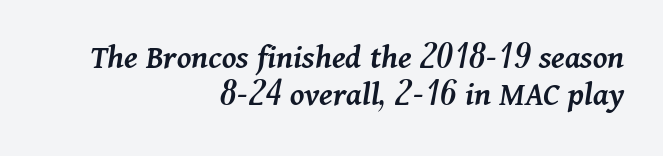
Q: Is the text bold? A: Semi-bold.
Q: Is the text italic (slanted)? A: Yes, it leans right by about 11 degrees.
Q: Is the text underlined? A: No.
Q: How is the paragraph aligned? A: Right-aligned.
Q: Is the spacing between letters normal or unusually wide? A: Normal.
Q: Is the spacing between lines tight, normal or loose? A: Tight.
Q: Width (condensed, normal, or wide)? A: Normal.
Q: Stroke contrast? A: Medium.
Q: x-height? A: Medium.
Q: Monospaced? A: No.
